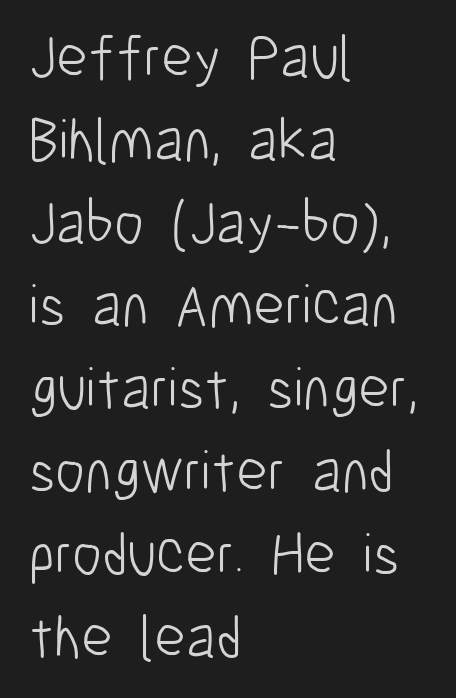
Character widths vary here, with narrow letters taking less room than wide ones. No word sits above an underline. Is this a heavy cut? Hardly; it is regular or lighter. This sample uses plain, unmodified letter spacing. The lines sit at an ordinary, default distance from one another. Does the copy run flush right? No — it runs flush left.
